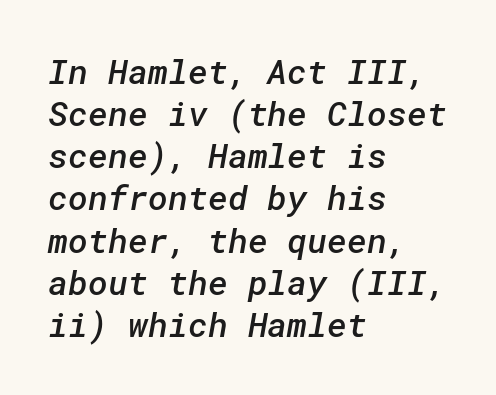
Q: Is the text bold? A: Semi-bold.
Q: Is the typeface a serif or a sans-serif typeface? A: Sans-serif.
Q: Is the text underlined? A: No.
Q: How is the paragraph aligned? A: Left-aligned.
Q: Is the spacing between letters normal or unusually wide? A: Normal.
Q: Width (condensed, normal, or wide)? A: Normal.
Q: Stroke contrast? A: Low.
Q: x-height? A: Medium.
